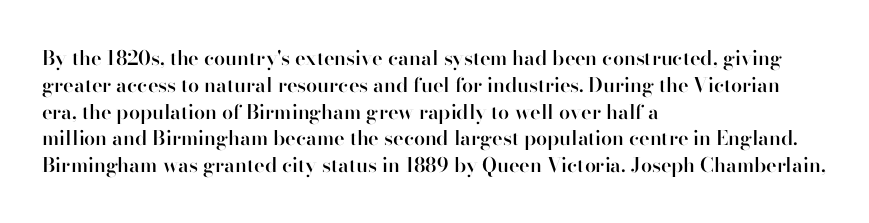
The image shows 20 px text type, upright; set left-aligned, normal line spacing (1.34x), normal letter spacing, not underlined.
